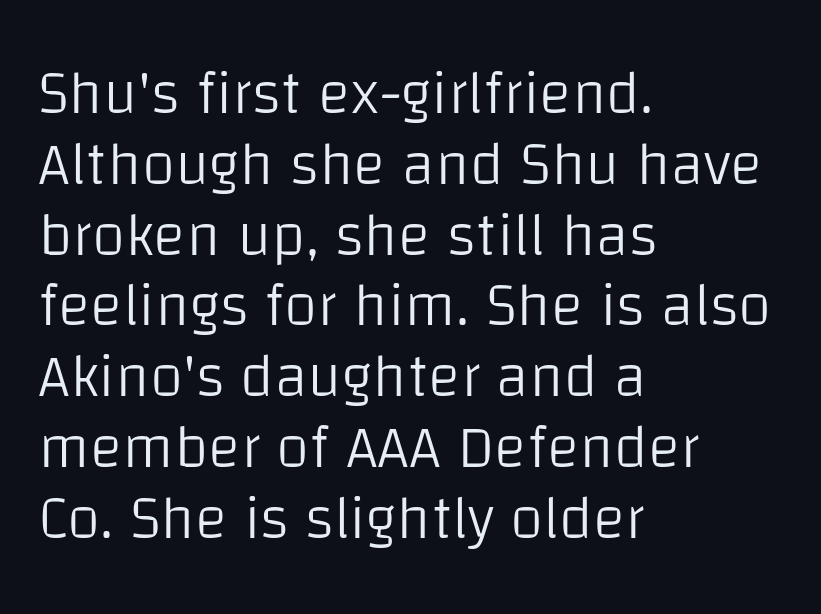
Q: Is the text bold? A: No.
Q: Is the text italic (slanted)? A: No, it is upright.
Q: Is the typeface a serif or a sans-serif typeface? A: Sans-serif.
Q: Is the text underlined? A: No.
Q: How is the paragraph aligned? A: Left-aligned.
Q: Is the spacing between letters normal or unusually wide? A: Normal.
Q: Width (condensed, normal, or wide)? A: Normal.
Q: Stroke contrast? A: Low.
Q: x-height? A: Large.
Q: Monospaced? A: No.
